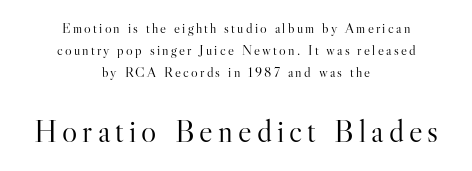
Q: Is the text bold? A: No.
Q: Is the text italic (slanted)? A: No, it is upright.
Q: Is the typeface a serif or a sans-serif typeface? A: Serif.
Q: Is the text underlined? A: No.
Q: How is the paragraph aligned? A: Centered.
Q: Is the spacing between lines tight, normal or loose? A: Normal.
Q: Which block of text is set in a larger size, the first (top) or the second (bottom)? A: The second (bottom) one.
Q: Width (condensed, normal, or wide)? A: Normal.
Q: Stroke contrast? A: High.
Q: x-height? A: Small.
Q: Monospaced? A: No.
